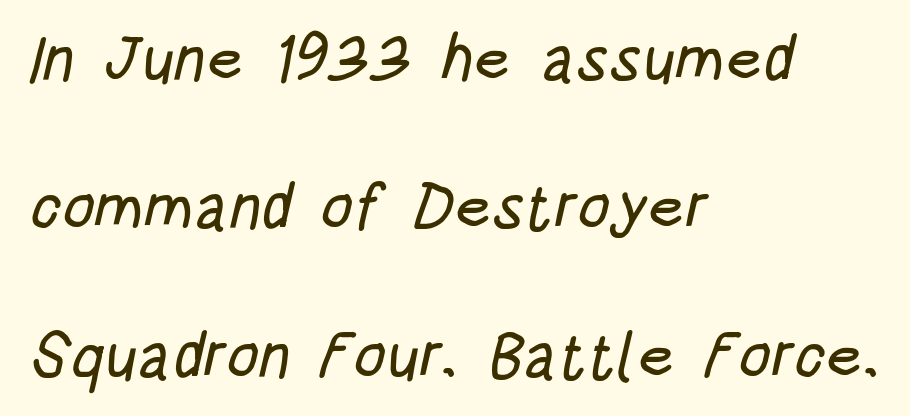
Q: Is the typeface a serif or a sans-serif typeface? A: Sans-serif.
Q: Is the text underlined? A: No.
Q: How is the paragraph aligned? A: Left-aligned.
Q: Is the spacing between letters normal or unusually wide? A: Normal.
Q: Is the spacing between lines tight, normal or loose? A: Loose.
Q: Width (condensed, normal, or wide)? A: Condensed.
Q: Stroke contrast? A: Low.
Q: x-height? A: Large.
Q: Monospaced? A: No.
